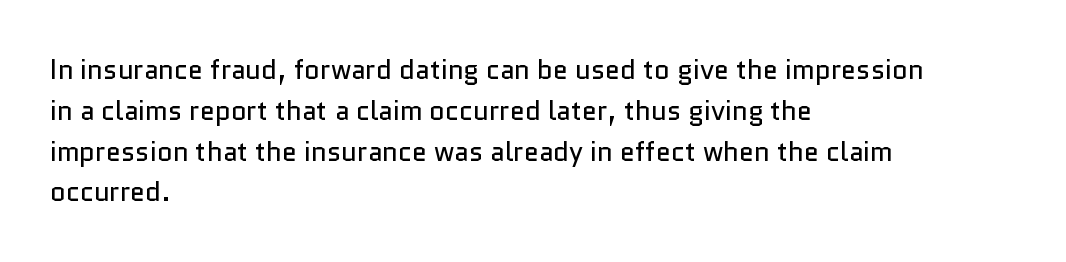
Q: Is the text bold? A: No.
Q: Is the text italic (slanted)? A: No, it is upright.
Q: Is the text underlined? A: No.
Q: How is the paragraph aligned? A: Left-aligned.
Q: Is the spacing between letters normal or unusually wide? A: Normal.
Q: Is the spacing between lines tight, normal or loose? A: Normal.
